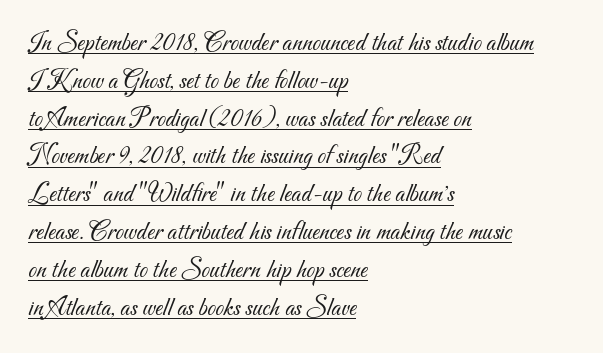
Q: Is the text bold? A: No.
Q: Is the text underlined? A: Yes.
Q: How is the paragraph aligned? A: Left-aligned.
Q: Is the spacing between letters normal or unusually wide? A: Normal.
Q: Is the spacing between lines tight, normal or loose? A: Normal.
